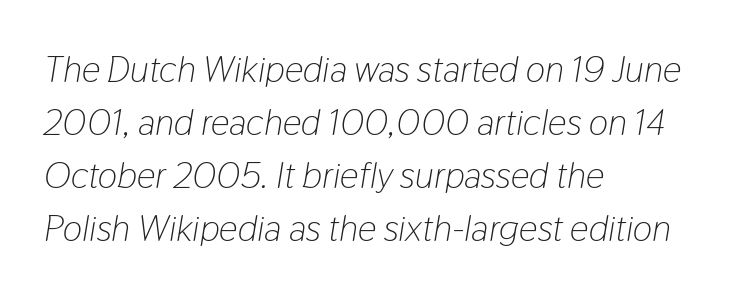
The image shows 37 px light, condensed type, italic (leaning right); set left-aligned, normal line spacing (1.43x), normal letter spacing, not underlined; low stroke contrast and a medium x-height.
